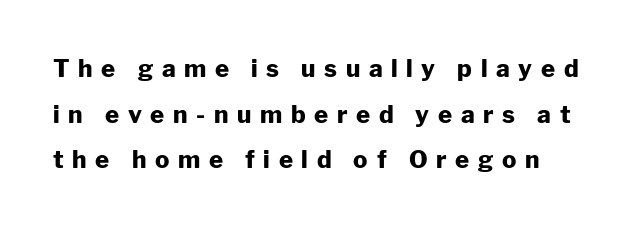
Q: Is the text bold? A: Yes.
Q: Is the text italic (slanted)? A: No, it is upright.
Q: Is the text underlined? A: No.
Q: Is the spacing between letters normal or unusually wide? A: Unusually wide.
Q: Is the spacing between lines tight, normal or loose? A: Loose.
